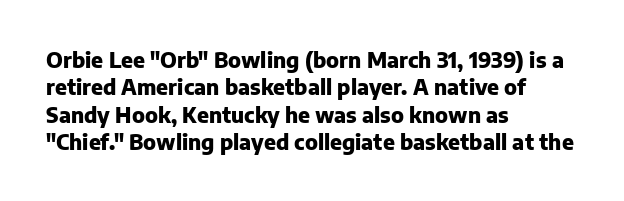
Q: Is the text bold? A: Yes.
Q: Is the text italic (slanted)? A: No, it is upright.
Q: Is the text underlined? A: No.
Q: How is the paragraph aligned? A: Left-aligned.
Q: Is the spacing between letters normal or unusually wide? A: Normal.
Q: Is the spacing between lines tight, normal or loose? A: Normal.
